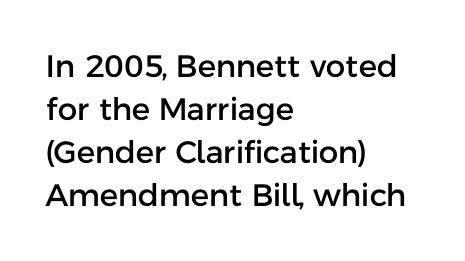
The image shows 31 px sans-serif type, upright; set left-aligned, normal line spacing (1.39x), normal letter spacing, not underlined; low stroke contrast and a medium x-height.
